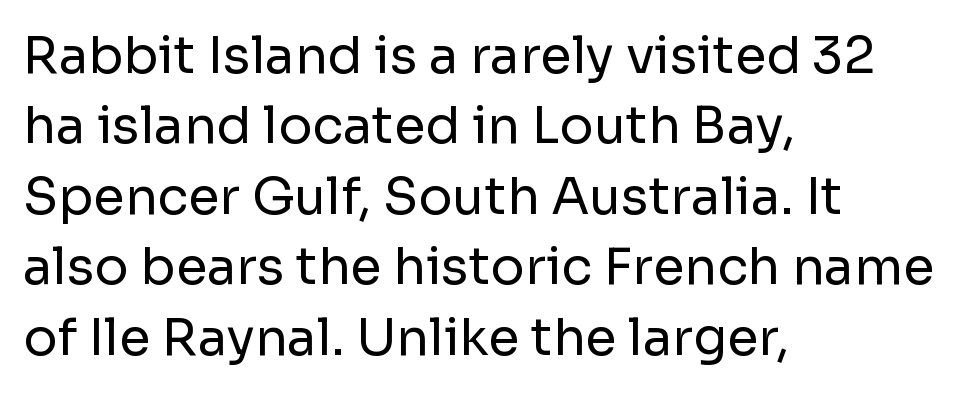
{"serif": "no", "italic": "no", "bold": "no", "weight": "regular", "width": "normal", "stroke_contrast": "low", "x_height": "medium", "monospaced": "no", "underline": "no", "align": "left", "line_spacing": "normal", "line_spacing_ratio": 1.38, "letter_spacing": "normal", "letter_spacing_em": 0.0, "glyph_px": 51}
